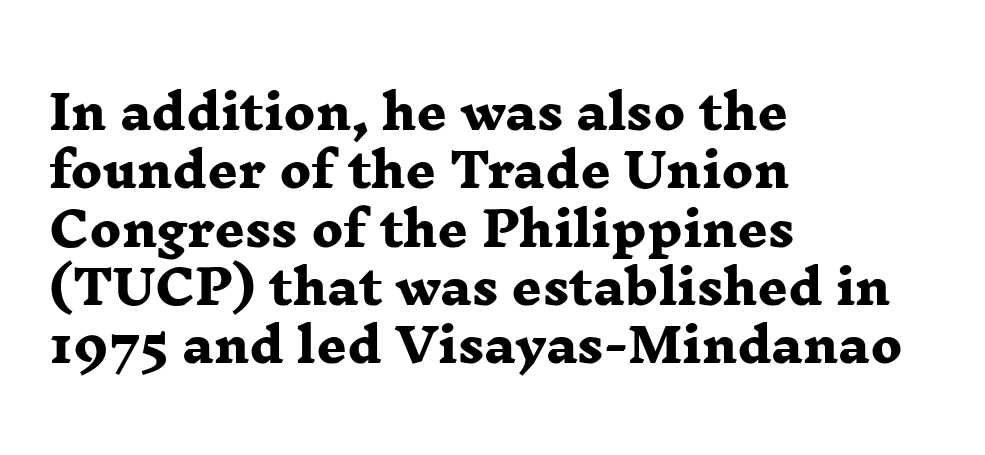
Q: Is the text bold? A: Yes.
Q: Is the typeface a serif or a sans-serif typeface? A: Serif.
Q: Is the text underlined? A: No.
Q: How is the paragraph aligned? A: Left-aligned.
Q: Is the spacing between letters normal or unusually wide? A: Normal.
Q: Width (condensed, normal, or wide)? A: Wide.
Q: Stroke contrast? A: Low.
Q: x-height? A: Medium.
Q: Monospaced? A: No.
